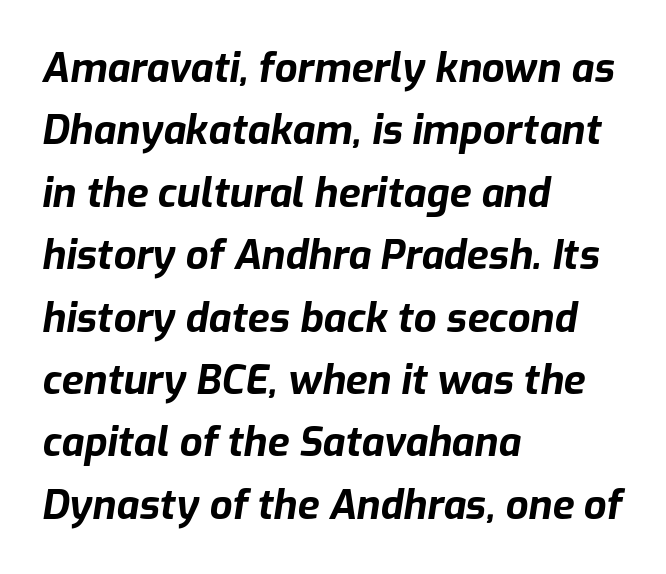
Q: Is the text bold? A: Yes.
Q: Is the text italic (slanted)? A: Yes, it leans right by about 9 degrees.
Q: Is the text underlined? A: No.
Q: How is the paragraph aligned? A: Left-aligned.
Q: Is the spacing between letters normal or unusually wide? A: Normal.
Q: Is the spacing between lines tight, normal or loose? A: Normal.
Q: Width (condensed, normal, or wide)? A: Normal.
Q: Stroke contrast? A: Low.
Q: x-height? A: Medium.
Q: Monospaced? A: No.
